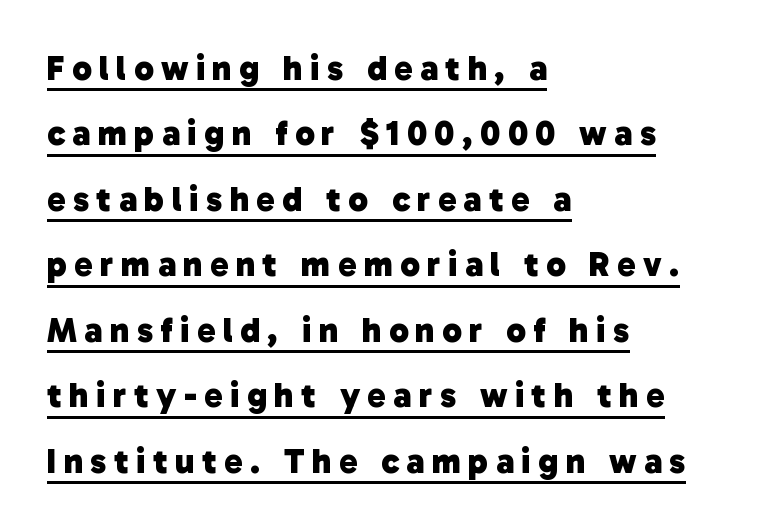
Q: Is the text bold? A: Yes.
Q: Is the typeface a serif or a sans-serif typeface? A: Sans-serif.
Q: Is the text underlined? A: Yes.
Q: How is the paragraph aligned? A: Left-aligned.
Q: Is the spacing between letters normal or unusually wide? A: Unusually wide.
Q: Width (condensed, normal, or wide)? A: Normal.
Q: Stroke contrast? A: Low.
Q: x-height? A: Medium.
Q: Monospaced? A: No.
